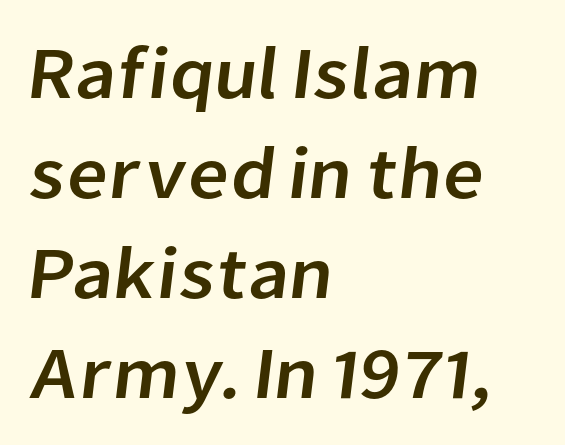
Q: Is the typeface a serif or a sans-serif typeface? A: Sans-serif.
Q: Is the text underlined? A: No.
Q: How is the paragraph aligned? A: Left-aligned.
Q: Is the spacing between letters normal or unusually wide? A: Normal.
Q: Is the spacing between lines tight, normal or loose? A: Normal.
Q: Width (condensed, normal, or wide)? A: Normal.
Q: Stroke contrast? A: Low.
Q: x-height? A: Medium.
Q: Monospaced? A: No.
